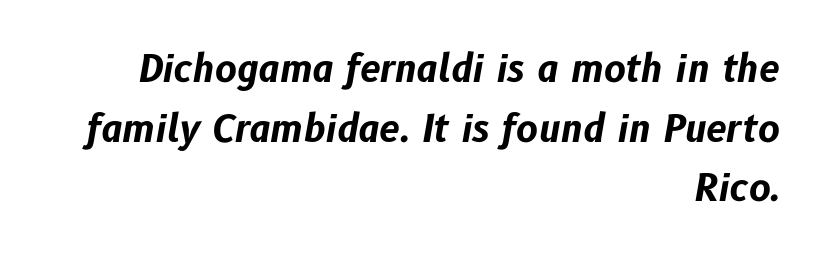
{"italic": "yes", "lean": "right", "slant_degrees": 10, "bold": "yes", "weight": "bold", "width": "normal", "stroke_contrast": "low", "x_height": "medium", "monospaced": "no", "underline": "no", "align": "right", "line_spacing": "normal", "line_spacing_ratio": 1.61, "letter_spacing": "normal", "letter_spacing_em": 0.0, "glyph_px": 37}
